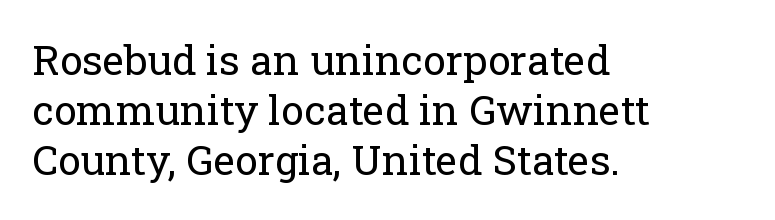
Look at the tracking — it's just the regular setting, nothing added. Serif or sans? Serif — the stroke terminals have little feet. Each row of text sits above clean, open space. The lettering holds an erect, upright posture throughout. The weight tops out at a normal text grade.
